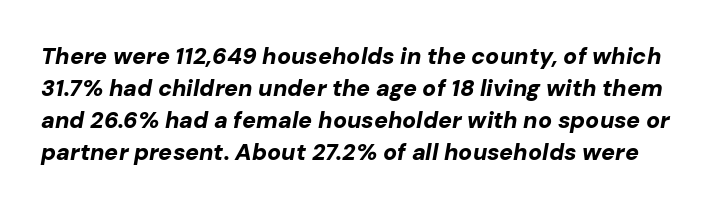
Q: Is the text bold? A: Yes.
Q: Is the text italic (slanted)? A: Yes, it leans right by about 10 degrees.
Q: Is the text underlined? A: No.
Q: Is the spacing between letters normal or unusually wide? A: Normal.
Q: Is the spacing between lines tight, normal or loose? A: Normal.
